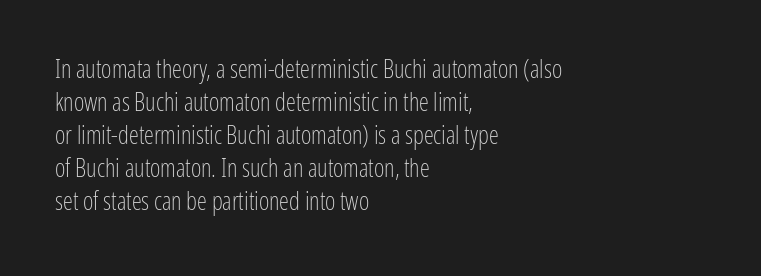
{"italic": "no", "bold": "no", "underline": "no", "align": "left", "line_spacing": "normal", "line_spacing_ratio": 1.32, "letter_spacing": "normal", "letter_spacing_em": 0.0, "glyph_px": 25}
